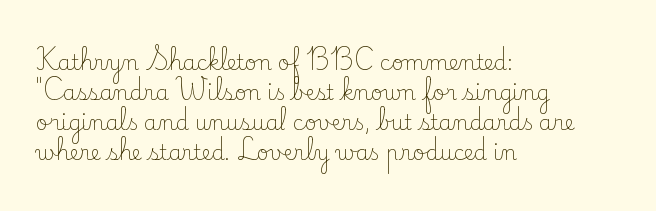
The image shows 21 px text type, upright; set left-aligned, normal line spacing (1.43x), normal letter spacing, not underlined.
